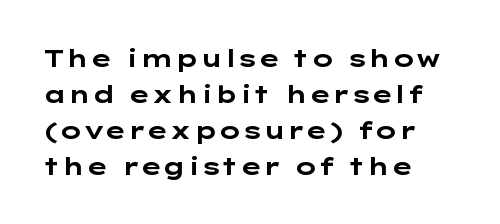
These lines are set flush left with a ragged right edge. Upright lettering throughout. Compared with typical body copy, the letter spacing here is the same. The line-height multiplier appears to be the usual default.
